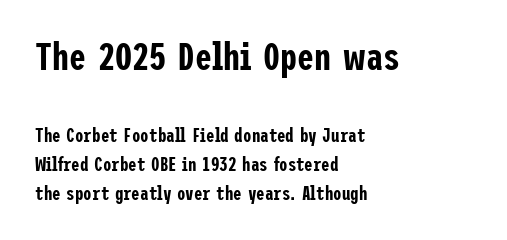
The rendering shows plain stroke endings on the letterforms — a sans-serif design. Large over small — that's the arrangement of the two blocks here. Each row of text sits above clean, open space. Does the leading feel generous? No, just average. The paragraph has a hard left edge and a soft right edge. Compared with typical body copy, the letter spacing here is the same.
